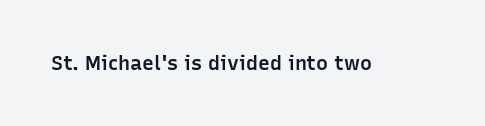
Q: Is the text bold? A: Semi-bold.
Q: Is the text italic (slanted)? A: No, it is upright.
Q: Is the text underlined? A: No.
Q: Is the spacing between letters normal or unusually wide? A: Normal.
